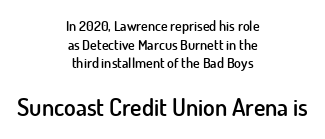
The image shows 24 px text type, upright; set centered, normal line spacing (1.33x), normal letter spacing, not underlined; the second (bottom) block is 1.71x larger.
